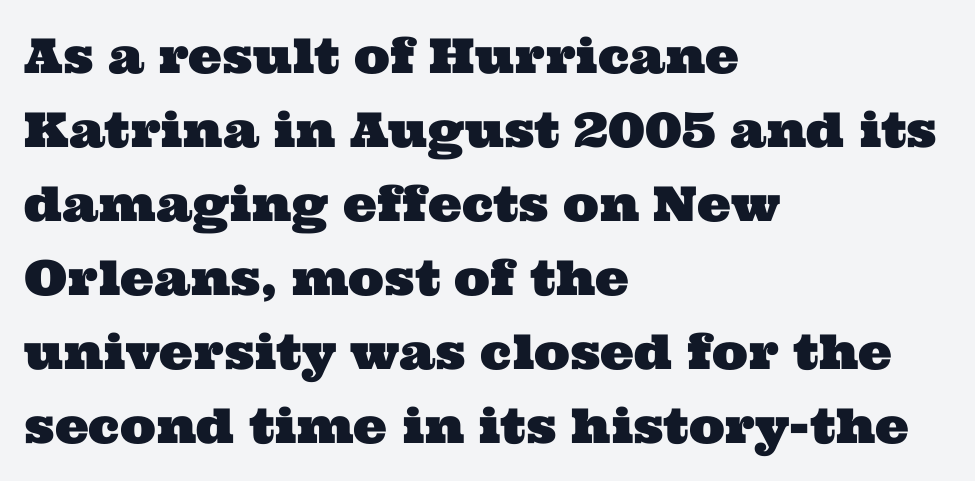
Q: Is the typeface a serif or a sans-serif typeface? A: Serif.
Q: Is the text underlined? A: No.
Q: How is the paragraph aligned? A: Left-aligned.
Q: Is the spacing between letters normal or unusually wide? A: Normal.
Q: Is the spacing between lines tight, normal or loose? A: Normal.
Q: Width (condensed, normal, or wide)? A: Wide.
Q: Stroke contrast? A: Medium.
Q: x-height? A: Medium.
Q: Monospaced? A: No.
